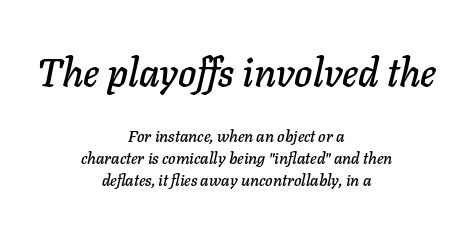
Words appear dense and cohesive because spacing is normal. The face used here has a pronounced slope to its letters. Is there much room between lines? A standard amount, neither cramped nor airy. Words float on clear page, feet unadorned.
